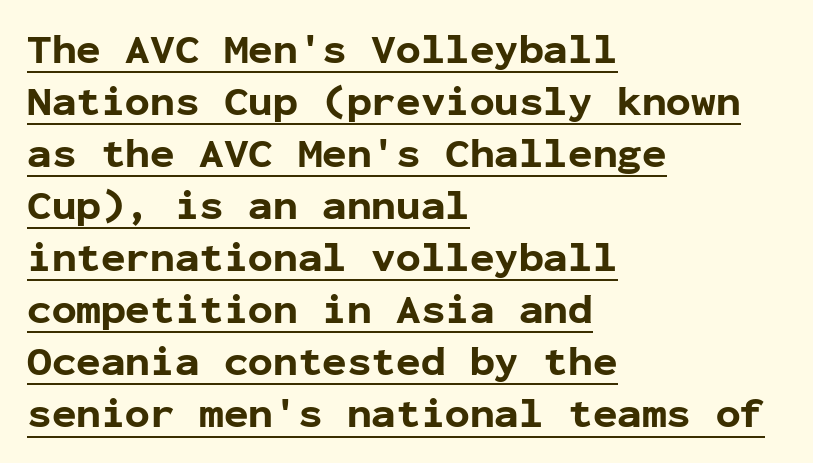
The image shows 41 px bold sans-serif type, upright, monospaced; set left-aligned, normal line spacing (1.27x), normal letter spacing, underlined; low stroke contrast and a medium x-height.
